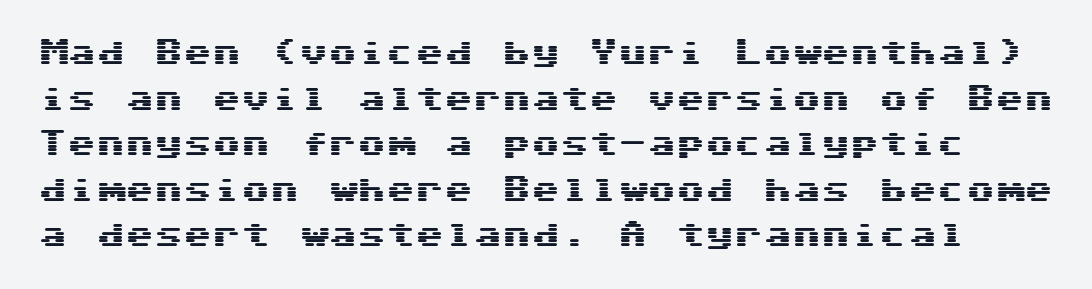
The image shows 29 px wide sans-serif type, upright; set normal line spacing (1.57x), normal letter spacing, not underlined; medium stroke contrast and a medium x-height.
